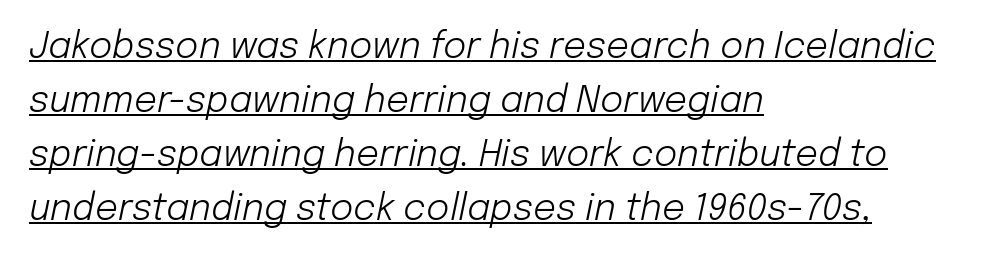
The image shows 36 px light type, italic (leaning right); set left-aligned, normal line spacing (1.5x), normal letter spacing, underlined; low stroke contrast and a medium x-height.
